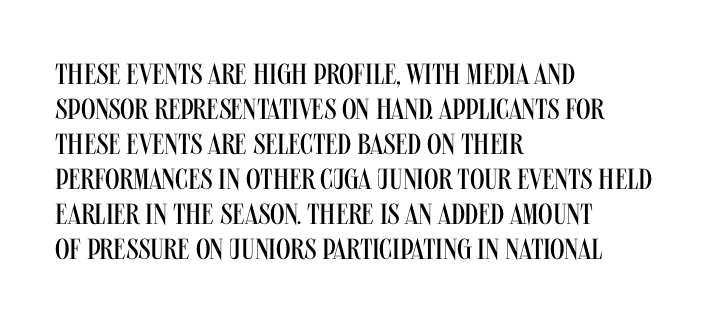
The letters advance in unequal steps, a hallmark of proportional type. Glance below the letters and you will spot only blank space. To sum up the face: it is a sans, with no serifs. It's the straight-up-and-down kind of type. Tracking here is standard; glyphs follow each other at the usual distance.
